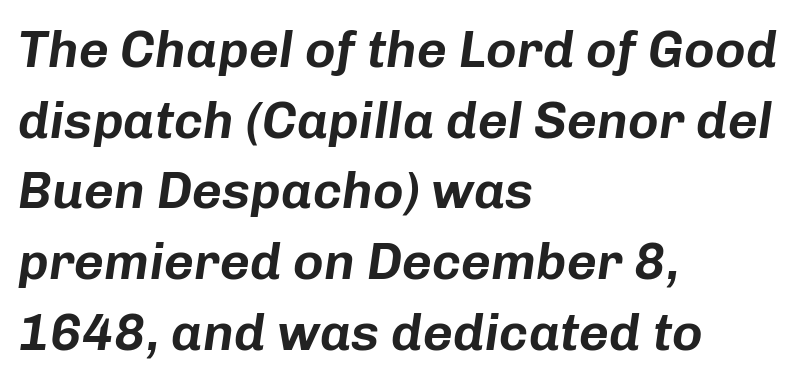
The image shows 52 px text type, italic (leaning right); set left-aligned, normal line spacing (1.36x), normal letter spacing, not underlined; low stroke contrast and a medium x-height.
